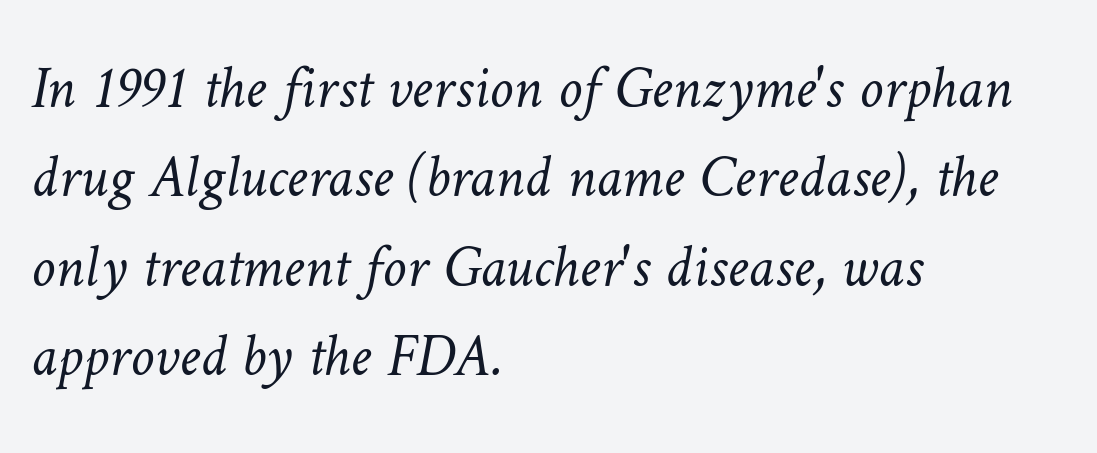
The rendering uses natural spacing where letterforms have individual widths. This sample keeps an unexceptional amount of space between lines. Students, note that the glyphs here touch the page at normal intervals. Compared with a centered layout, this one pins lines to the left instead. Check the space under the baseline: it is left empty. The cut favours lightness, reaching ordinary text weight at its darkest.
